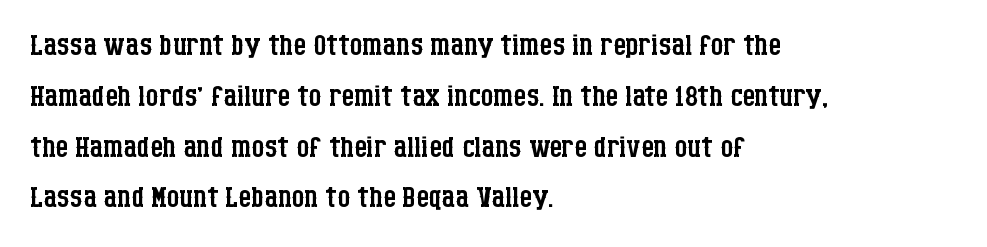
The image shows 40 px regular-weight, condensed serif type, upright; set left-aligned, normal line spacing (1.27x), normal letter spacing, not underlined; low stroke contrast and a large x-height.
